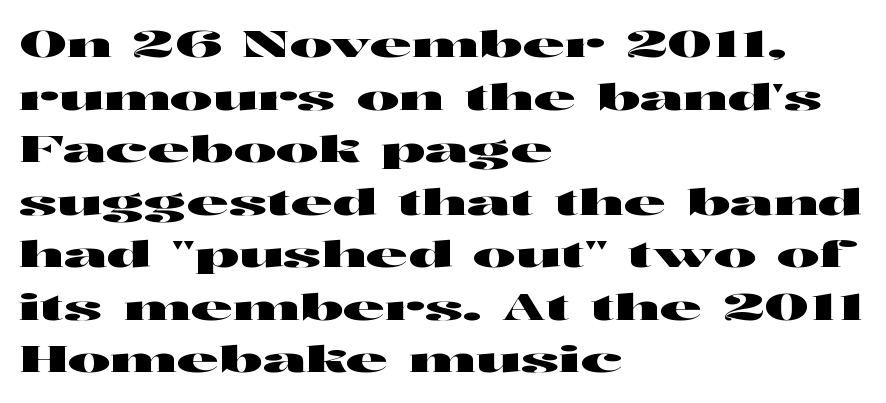
The image shows 36 px wide sans-serif type, upright; set left-aligned, normal line spacing (1.46x), normal letter spacing, not underlined; high stroke contrast and a medium x-height.
